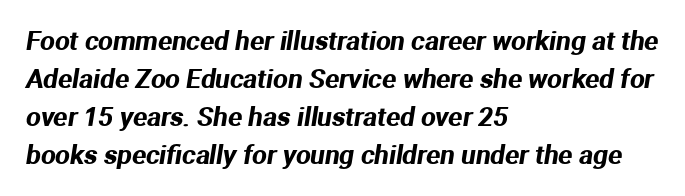
{"underline": "no", "align": "left", "line_spacing": "normal", "line_spacing_ratio": 1.46, "letter_spacing": "normal", "letter_spacing_em": 0.0, "glyph_px": 26}
